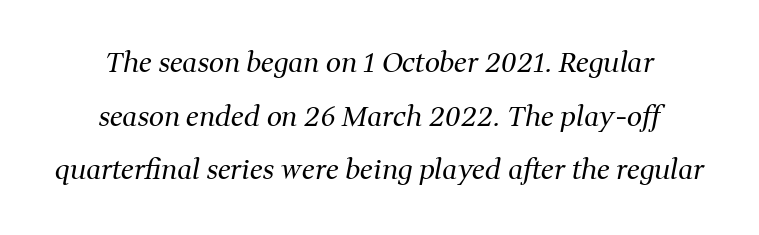
{"italic": "yes", "lean": "right", "slant_degrees": 11, "bold": "no", "underline": "no", "align": "center", "line_spacing": "loose", "line_spacing_ratio": 1.99, "letter_spacing": "normal", "letter_spacing_em": 0.0, "glyph_px": 27}
